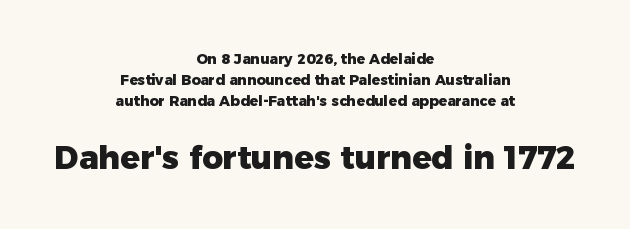
{"serif": "no", "italic": "no", "bold": "yes", "weight": "heavy", "width": "normal", "stroke_contrast": "low", "x_height": "medium", "monospaced": "no", "underline": "no", "align": "center", "line_spacing": "normal", "line_spacing_ratio": 1.49, "letter_spacing": "normal", "letter_spacing_em": 0.0, "larger_block": "second", "size_ratio": 2.29, "glyph_px": 32}
